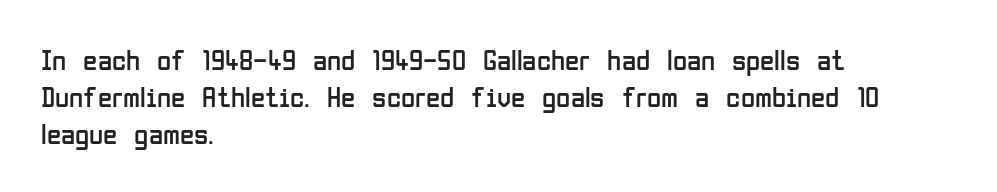
Does the lettering tilt? It doesn't — this is upright. The text block is weighted toward the left margin, trailing off unevenly rightward. Grotesque or geometric, the face here clearly has no serifs. The leading is moderate, giving the passage an even texture. The strokes are not fattened; the text isn't bold. Nothing unusual about the tracking: characters are spaced as the font intends.
